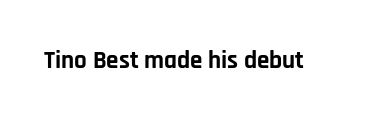
The image shows 25 px bold type, upright; set normal letter spacing, not underlined.
